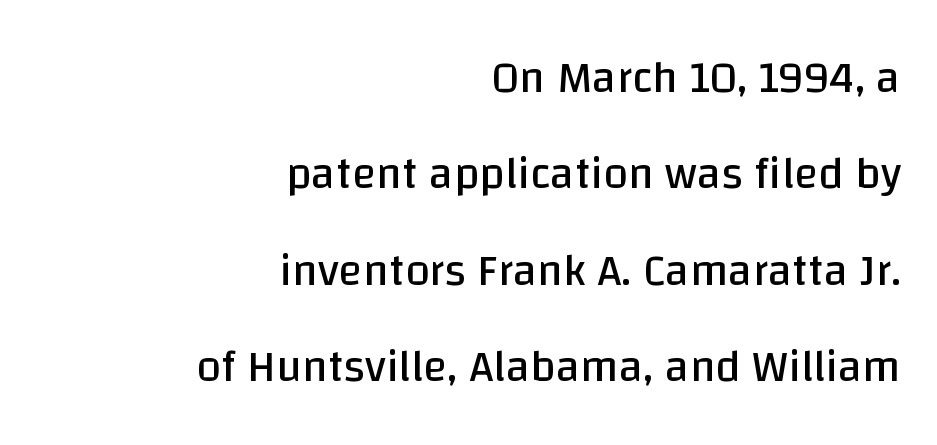
The image shows 45 px regular-weight sans-serif type, upright; set right-aligned, loose line spacing (2.14x), normal letter spacing, not underlined; low stroke contrast and a large x-height.
